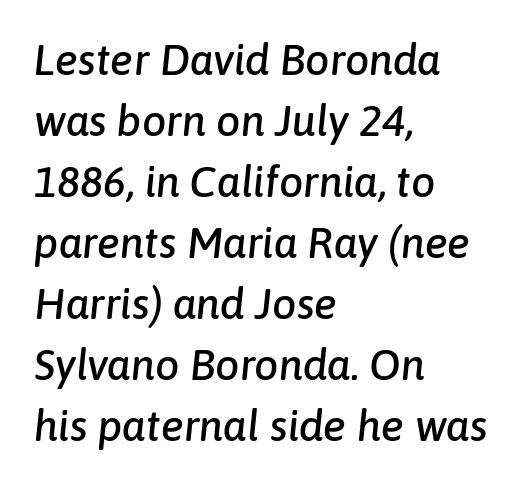
Q: Is the text italic (slanted)? A: Yes, it leans right by about 6 degrees.
Q: Is the text underlined? A: No.
Q: How is the paragraph aligned? A: Left-aligned.
Q: Is the spacing between letters normal or unusually wide? A: Normal.
Q: Is the spacing between lines tight, normal or loose? A: Normal.
Q: Width (condensed, normal, or wide)? A: Normal.
Q: Stroke contrast? A: Low.
Q: x-height? A: Medium.
Q: Monospaced? A: No.
